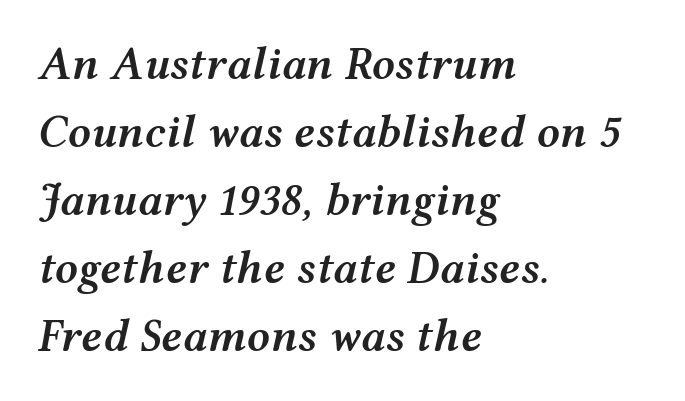
{"italic": "yes", "lean": "right", "slant_degrees": 12, "bold": "semi", "weight": "semibold", "width": "wide", "stroke_contrast": "medium", "x_height": "medium", "monospaced": "no", "underline": "no", "align": "left", "line_spacing": "normal", "line_spacing_ratio": 1.48, "letter_spacing": "normal", "letter_spacing_em": 0.0, "glyph_px": 46}
